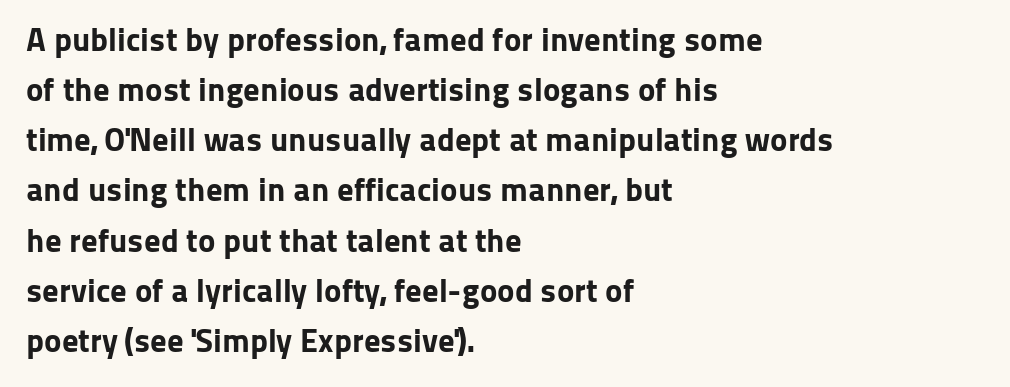
{"serif": "no", "italic": "no", "bold": "yes", "weight": "bold", "width": "normal", "stroke_contrast": "low", "x_height": "medium", "monospaced": "no", "underline": "no", "align": "left", "line_spacing": "normal", "line_spacing_ratio": 1.52, "letter_spacing": "normal", "letter_spacing_em": 0.0, "glyph_px": 33}
